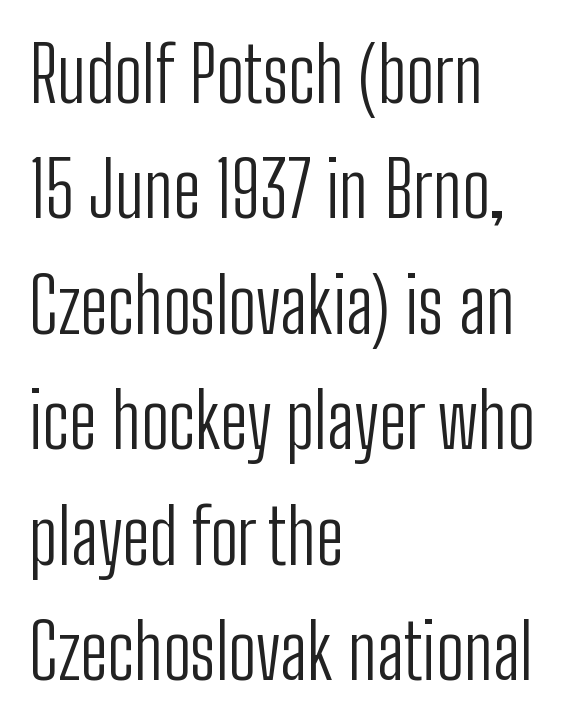
{"serif": "no", "italic": "no", "bold": "no", "weight": "light", "width": "condensed", "stroke_contrast": "low", "x_height": "medium", "monospaced": "no", "underline": "no", "align": "left", "line_spacing": "normal", "line_spacing_ratio": 1.54, "letter_spacing": "normal", "letter_spacing_em": 0.0, "glyph_px": 75}
